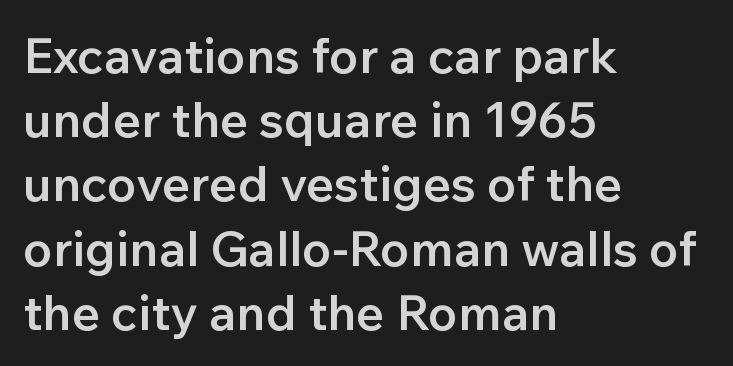
The space beneath each line is pristine and unruled. Horizontal alignment here is leftward, the default for most running prose. Proportional: the letters do not fall into vertical columns. The typesetting leans somewhat heavy: a semibold. Ascenders rise straight up at ninety degrees.
